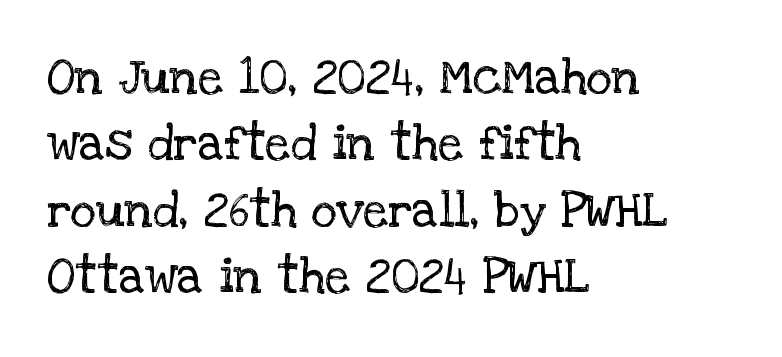
{"serif": "yes", "italic": "no", "bold": "no", "weight": "regular", "width": "normal", "stroke_contrast": "low", "x_height": "large", "monospaced": "no", "underline": "no", "align": "left", "line_spacing": "normal", "line_spacing_ratio": 1.33, "letter_spacing": "normal", "letter_spacing_em": 0.0, "glyph_px": 50}
